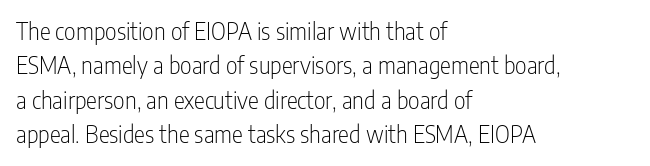
{"italic": "no", "bold": "no", "underline": "no", "align": "left", "line_spacing": "normal", "line_spacing_ratio": 1.5, "letter_spacing": "normal", "letter_spacing_em": 0.0, "glyph_px": 23}
